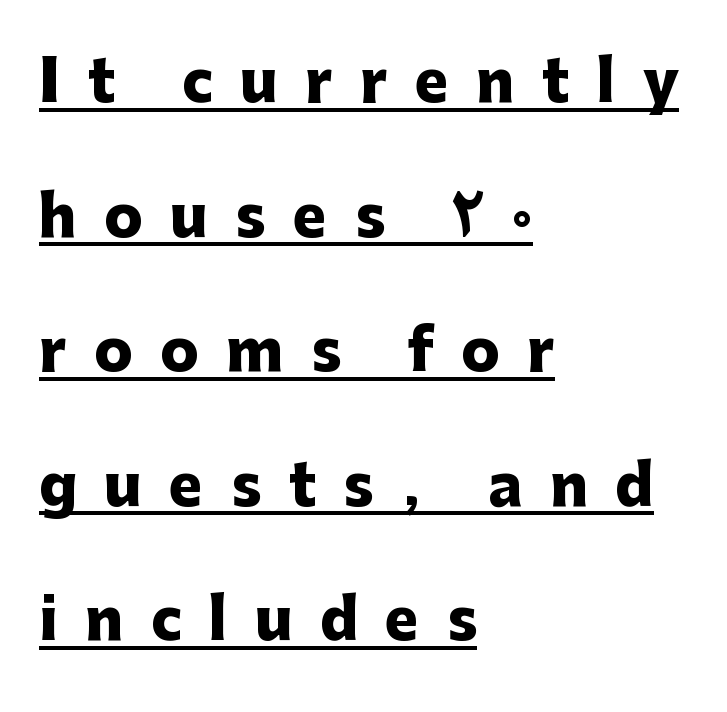
Q: Is the text bold? A: Yes.
Q: Is the text italic (slanted)? A: No, it is upright.
Q: Is the typeface a serif or a sans-serif typeface? A: Sans-serif.
Q: Is the text underlined? A: Yes.
Q: How is the paragraph aligned? A: Left-aligned.
Q: Is the spacing between letters normal or unusually wide? A: Unusually wide.
Q: Is the spacing between lines tight, normal or loose? A: Loose.
Q: Width (condensed, normal, or wide)? A: Normal.
Q: Stroke contrast? A: Low.
Q: x-height? A: Medium.
Q: Monospaced? A: No.
